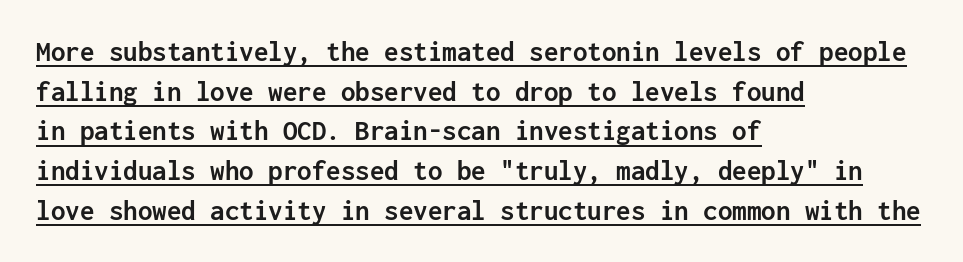
{"serif": "no", "italic": "no", "bold": "yes", "weight": "semibold", "width": "normal", "stroke_contrast": "low", "x_height": "medium", "monospaced": "yes", "underline": "yes", "align": "left", "line_spacing": "normal", "line_spacing_ratio": 1.37, "letter_spacing": "normal", "letter_spacing_em": 0.0, "glyph_px": 29}
